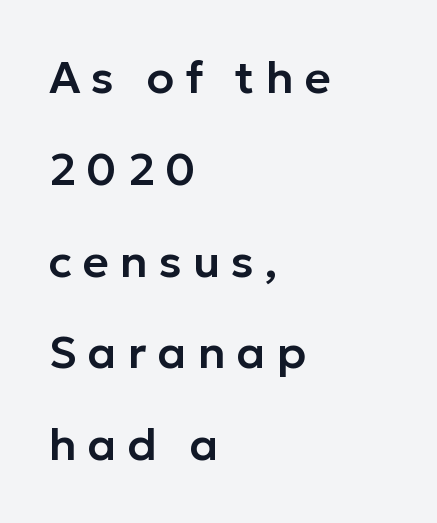
The image shows 45 px sans-serif type, upright; set left-aligned, loose line spacing (2.04x), unusually wide letter spacing (+0.24 em), not underlined; low stroke contrast and a medium x-height.
